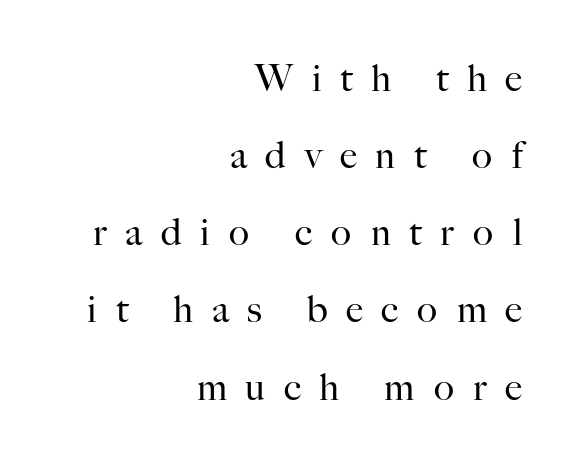
The image shows 38 px regular-weight serif type, upright; set right-aligned, loose line spacing (2.03x), unusually wide letter spacing (+0.49 em), not underlined; high stroke contrast and a small x-height.
